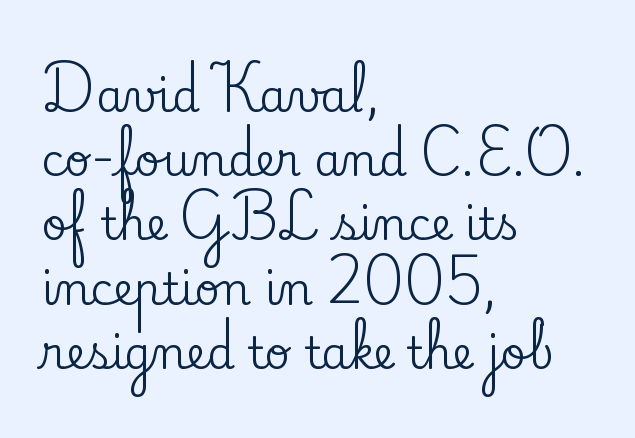
The image shows 44 px serif type, upright; set left-aligned, normal line spacing (1.46x), normal letter spacing, not underlined; low stroke contrast and a small x-height.
